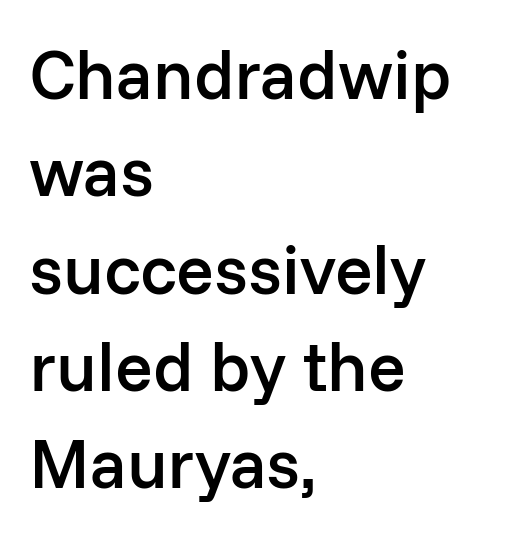
The image shows 70 px semibold sans-serif type, upright; set left-aligned, normal line spacing (1.39x), normal letter spacing, not underlined; low stroke contrast and a medium x-height.
